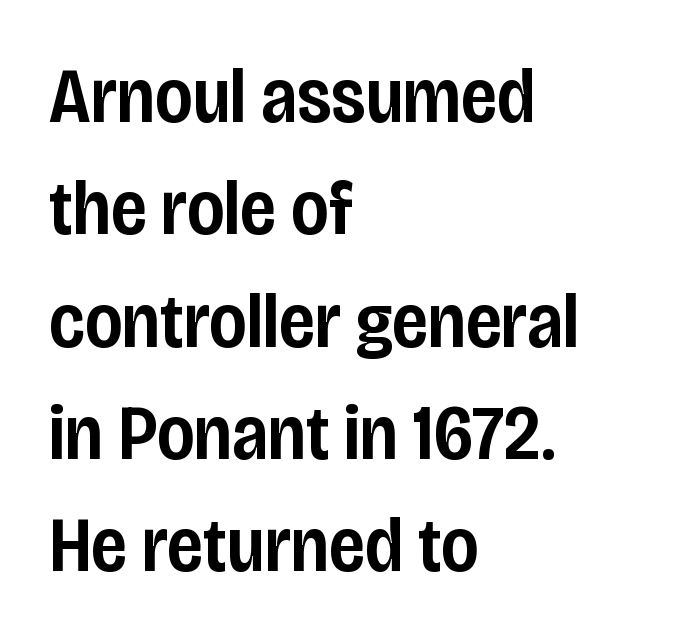
{"serif": "no", "italic": "no", "bold": "semi", "weight": "semibold", "width": "condensed", "stroke_contrast": "low", "x_height": "large", "monospaced": "no", "underline": "no", "align": "left", "line_spacing": "normal", "line_spacing_ratio": 1.44, "letter_spacing": "normal", "letter_spacing_em": 0.0, "glyph_px": 78}
